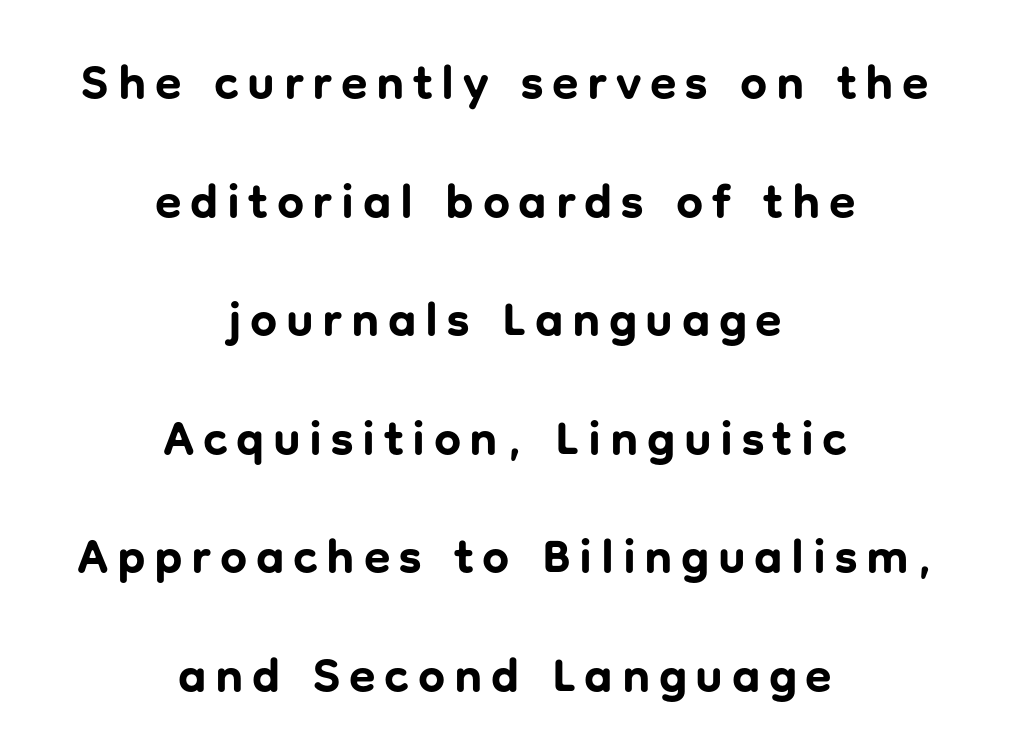
The passage is arranged like a title page — every line centered. Characters remain perfectly vertical along every line. Whoever set this chose breathing room over compactness in the vertical rhythm. Nobody drew a line under any word here. The type family on display is of the sans-serif kind.
